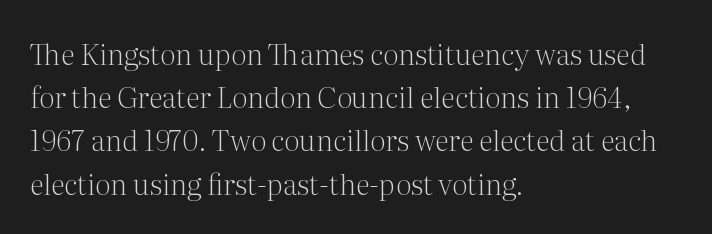
Q: Is the text bold? A: No.
Q: Is the text italic (slanted)? A: No, it is upright.
Q: Is the typeface a serif or a sans-serif typeface? A: Serif.
Q: Is the text underlined? A: No.
Q: How is the paragraph aligned? A: Left-aligned.
Q: Is the spacing between letters normal or unusually wide? A: Normal.
Q: Is the spacing between lines tight, normal or loose? A: Normal.
Q: Width (condensed, normal, or wide)? A: Normal.
Q: Stroke contrast? A: Medium.
Q: x-height? A: Medium.
Q: Monospaced? A: No.
